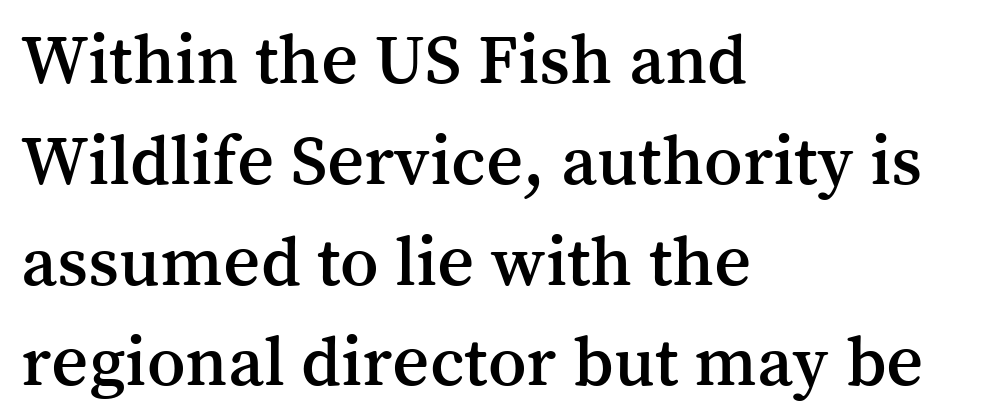
Does the type have serifs? Yes, each stem ends in a small foot. What stands out about the letter spacing? Nothing — it is the standard amount. The rendering anchors every line to the left-hand side. Character widths vary here, with narrow letters taking less room than wide ones. Horizontal bands of white between lines are of average thickness. The specimen omits any rule beneath the text block's lines.
